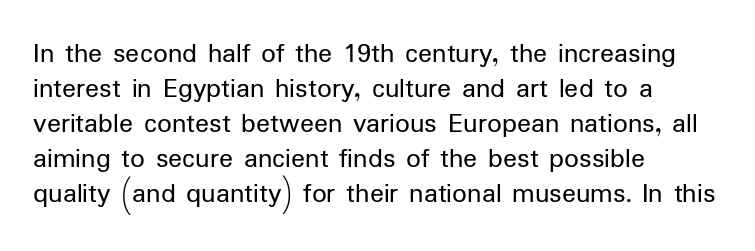
{"serif": "no", "italic": "no", "bold": "no", "weight": "regular", "width": "normal", "stroke_contrast": "low", "x_height": "medium", "monospaced": "no", "underline": "no", "align": "left", "line_spacing_ratio": 1.21, "letter_spacing": "normal", "letter_spacing_em": 0.0, "glyph_px": 29}
